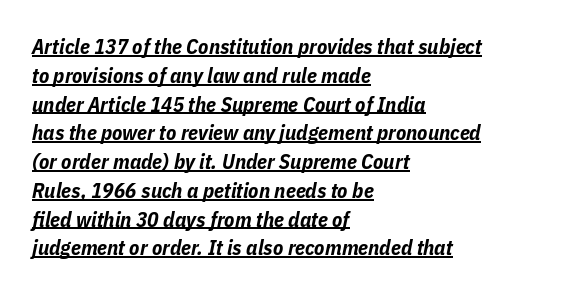
The image shows 21 px bold type, italic (leaning right); set left-aligned, normal line spacing (1.37x), normal letter spacing, underlined.
